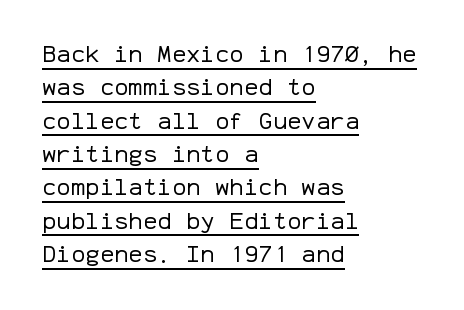
Q: Is the text bold? A: No.
Q: Is the text italic (slanted)? A: No, it is upright.
Q: Is the text underlined? A: Yes.
Q: How is the paragraph aligned? A: Left-aligned.
Q: Is the spacing between letters normal or unusually wide? A: Normal.
Q: Is the spacing between lines tight, normal or loose? A: Normal.
